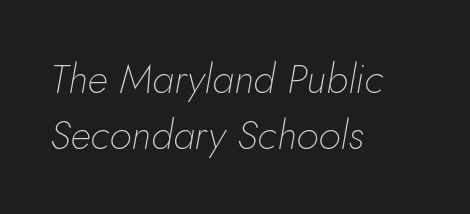
Leftover space on each line is placed entirely after the last word. The passage shown is not underscored anywhere. A light-to-regular cut is what we see here. The rows are spaced the way most documents space them.
